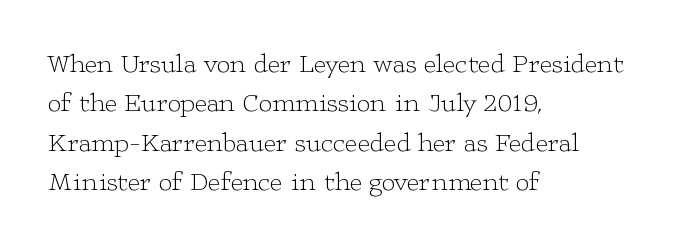
Quick note: not italic, upright. Is the stroke heavy? The answer is a plain regular-or-lighter. The setting favours the left margin, as ordinary paragraphs usually do. Has an underline been added? It has not. Tracking here is standard; glyphs follow each other at the usual distance. Line spacing here is normal.
